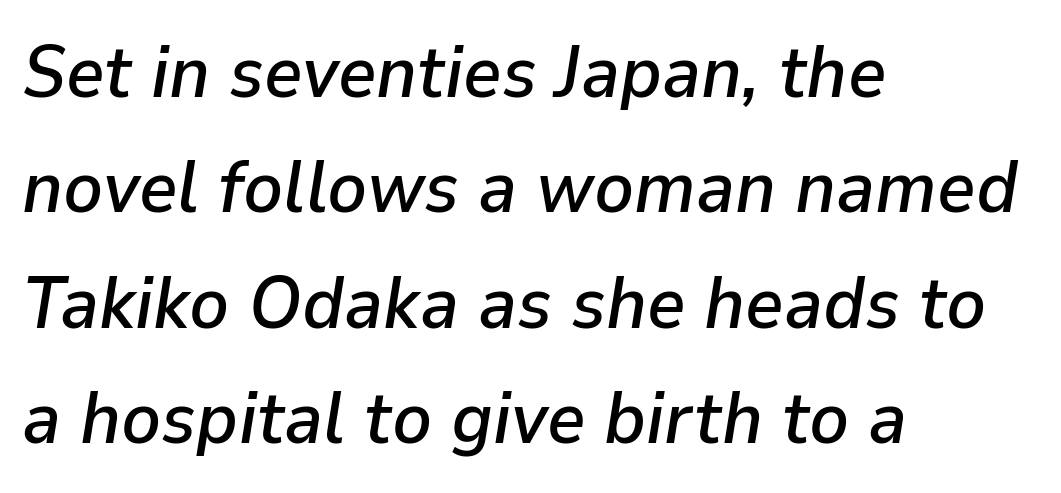
Q: Is the text italic (slanted)? A: Yes, it leans right by about 9 degrees.
Q: Is the text underlined? A: No.
Q: How is the paragraph aligned? A: Left-aligned.
Q: Is the spacing between letters normal or unusually wide? A: Normal.
Q: Is the spacing between lines tight, normal or loose? A: Normal.
Q: Width (condensed, normal, or wide)? A: Normal.
Q: Stroke contrast? A: Low.
Q: x-height? A: Medium.
Q: Monospaced? A: No.
